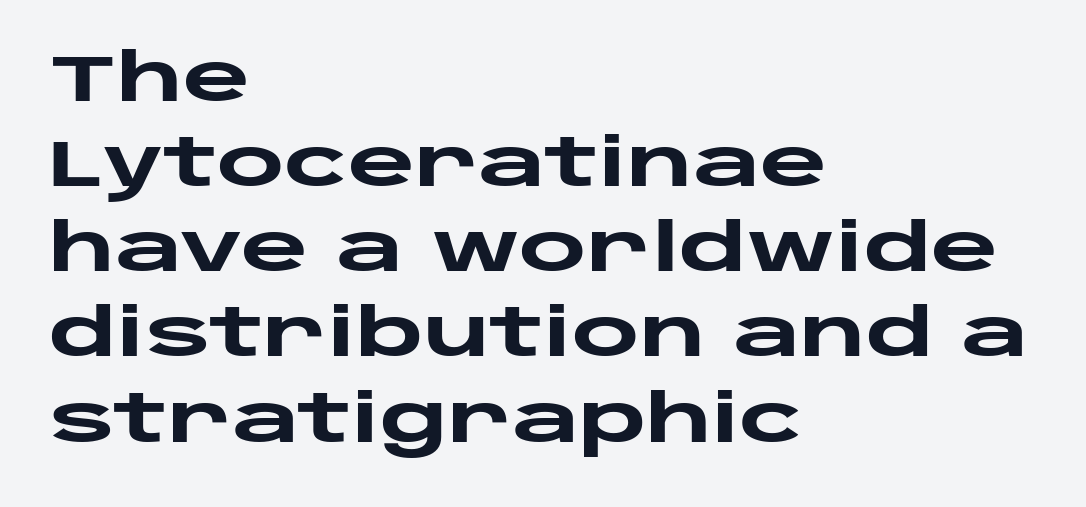
Q: Is the text bold? A: Yes.
Q: Is the text italic (slanted)? A: No, it is upright.
Q: Is the typeface a serif or a sans-serif typeface? A: Sans-serif.
Q: Is the text underlined? A: No.
Q: How is the paragraph aligned? A: Left-aligned.
Q: Is the spacing between letters normal or unusually wide? A: Normal.
Q: Is the spacing between lines tight, normal or loose? A: Normal.
Q: Width (condensed, normal, or wide)? A: Wide.
Q: Stroke contrast? A: Low.
Q: x-height? A: Large.
Q: Monospaced? A: No.
